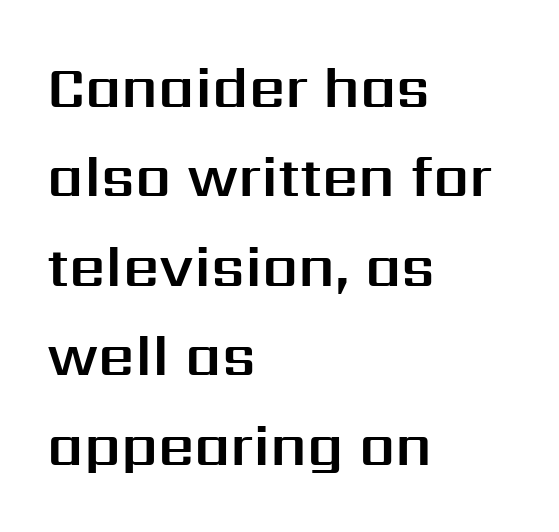
Is this a fixed-width face? No — the glyphs have proportional, varying widths. Normally led — the rows are evenly, conventionally spaced. If you drew a line through each stem, it would be perfectly vertical. The face used here is rendered with its standard letterfit. Classification — sans serif.
